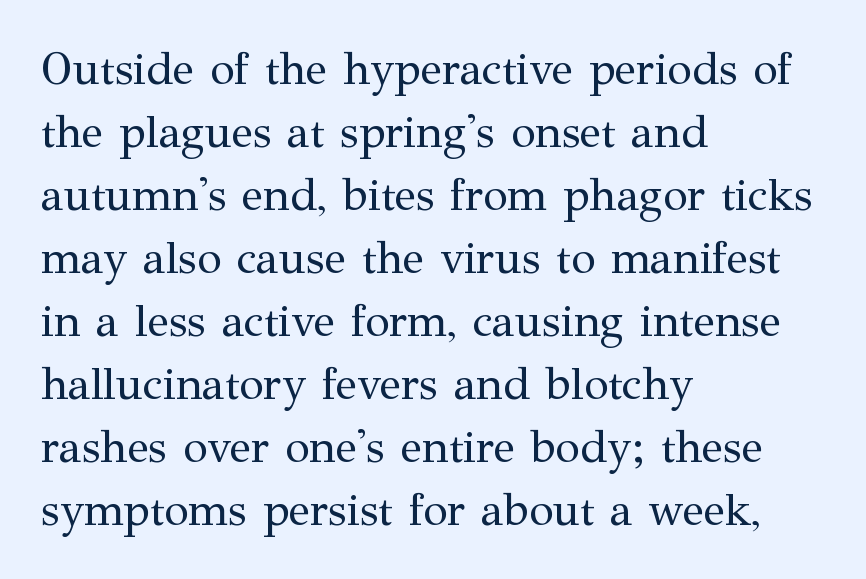
Caption: standard tracking, unaltered. You could not count columns in this text — the font is proportionally spaced. Is the block centered? No — it sits flush against the left margin. Check where the strokes stop: tiny serifs finish them off.
